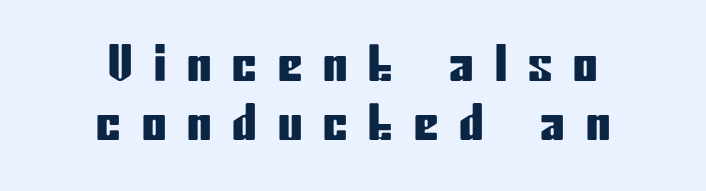
Horizontally, the lines are justified to the midpoint only. Spacing verdict: proportional, widths tailored to each character. The type is letterspaced generously, with wide tracking. Is there any slant? The stems are plumb. Unlike a traditional serif, this face leaves its strokes unadorned. The passage shown is not underscored anywhere.
